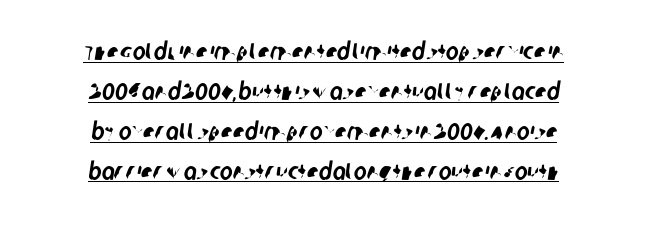
{"underline": "yes", "align": "center", "line_spacing": "normal", "line_spacing_ratio": 1.66, "letter_spacing": "normal", "letter_spacing_em": 0.0, "glyph_px": 24}
